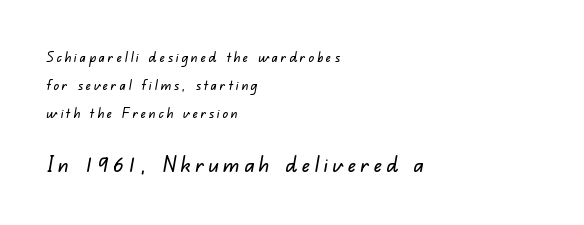
{"underline": "no", "align": "left", "line_spacing": "loose", "line_spacing_ratio": 2.0, "letter_spacing": "wide", "letter_spacing_em": 0.2, "larger_block": "second", "size_ratio": 1.57, "glyph_px": 22}
